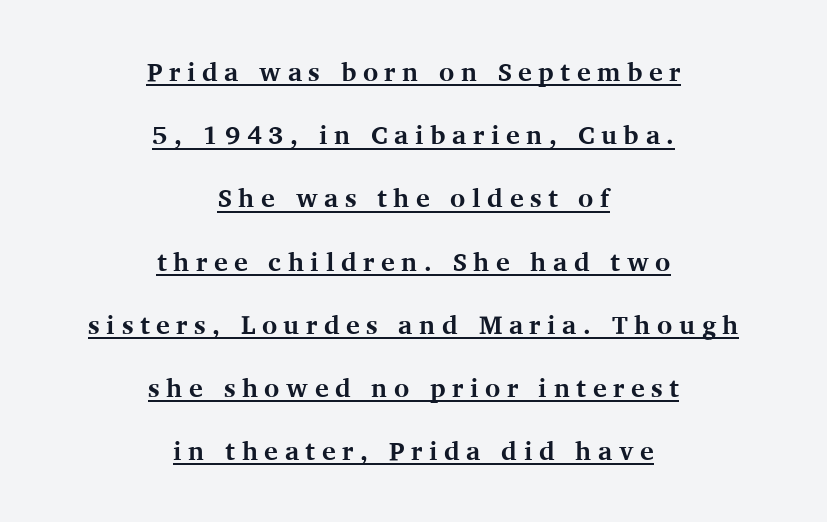
{"italic": "no", "bold": "yes", "underline": "yes", "align": "center", "line_spacing": "loose", "line_spacing_ratio": 2.43, "letter_spacing": "wide", "letter_spacing_em": 0.25, "glyph_px": 26}
